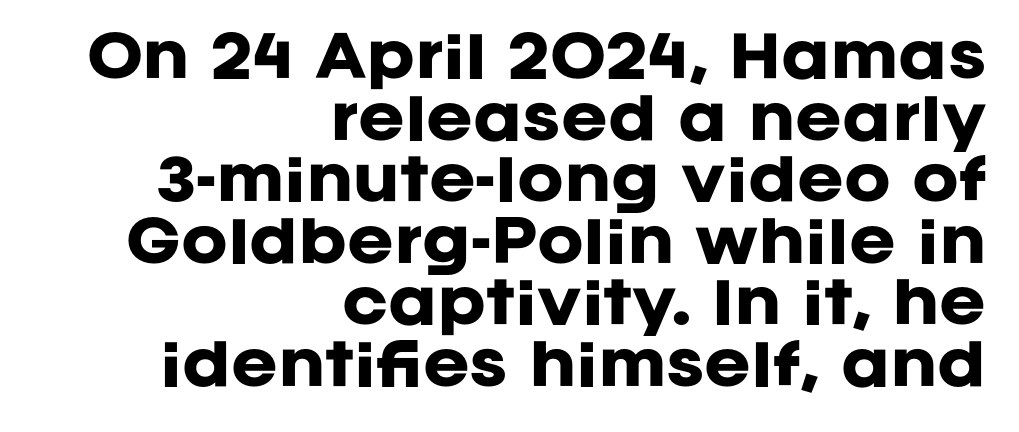
Serif or sans? Sans — the stroke terminals are bare. Underlining? Definitely not there. Pretty heavy lettering here — definitely bold. Summary of vertical rhythm: compact, with narrow interline spacing. It's the straight-up-and-down kind of type. Each line ends at the same right margin while the left side varies.
